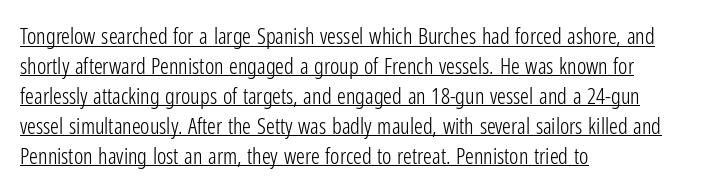
The image shows 22 px text type, upright; set left-aligned, normal line spacing (1.36x), normal letter spacing, underlined.
